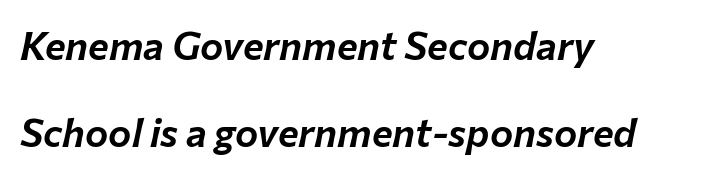
Q: Is the text italic (slanted)? A: Yes, it leans right by about 12 degrees.
Q: Is the text underlined? A: No.
Q: How is the paragraph aligned? A: Left-aligned.
Q: Is the spacing between letters normal or unusually wide? A: Normal.
Q: Is the spacing between lines tight, normal or loose? A: Loose.
Q: Width (condensed, normal, or wide)? A: Normal.
Q: Stroke contrast? A: Low.
Q: x-height? A: Medium.
Q: Monospaced? A: No.
